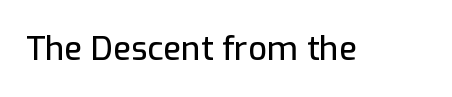
{"serif": "no", "italic": "no", "width": "normal", "stroke_contrast": "low", "x_height": "medium", "monospaced": "no", "underline": "no", "letter_spacing": "normal", "letter_spacing_em": 0.0, "glyph_px": 33}
